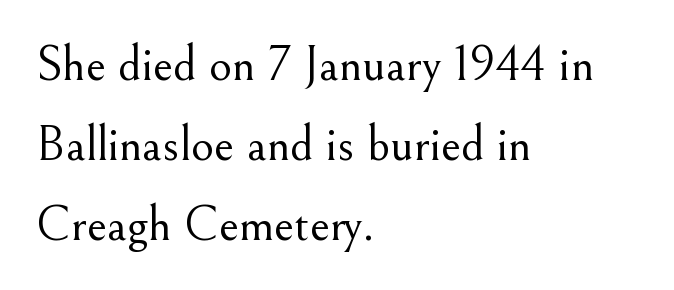
{"serif": "yes", "italic": "no", "bold": "no", "weight": "light", "width": "normal", "stroke_contrast": "medium", "x_height": "small", "monospaced": "no", "underline": "no", "align": "left", "line_spacing": "normal", "line_spacing_ratio": 1.6, "letter_spacing": "normal", "letter_spacing_em": 0.0, "glyph_px": 50}
